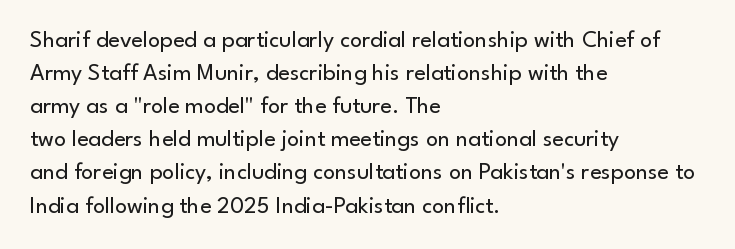
{"italic": "no", "bold": "no", "underline": "no", "align": "left", "line_spacing": "normal", "line_spacing_ratio": 1.38, "letter_spacing": "normal", "letter_spacing_em": 0.0, "glyph_px": 24}
